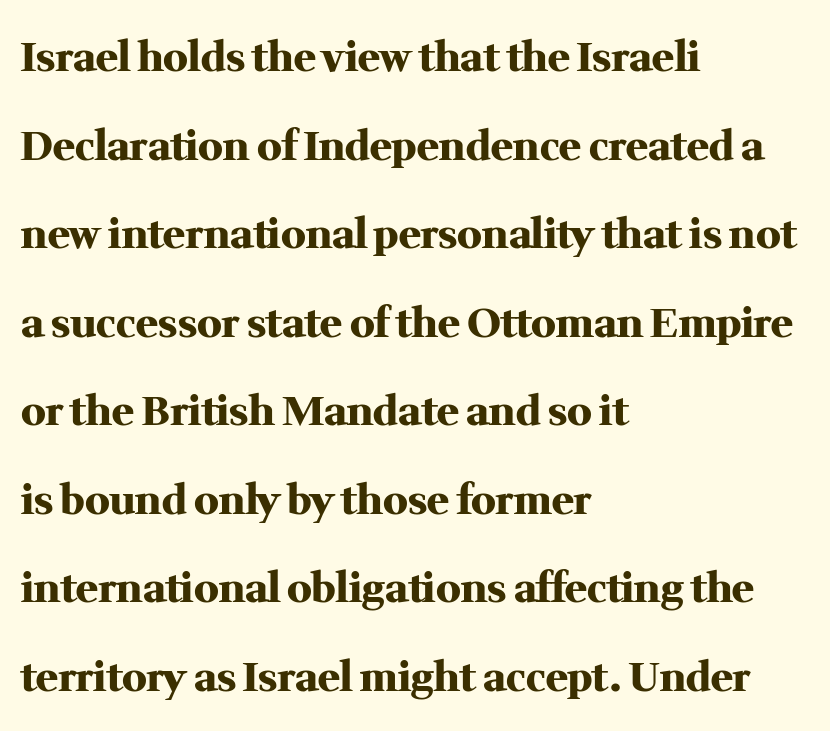
The image shows 41 px heavy serif type, upright; set left-aligned, loose line spacing (2.16x), normal letter spacing, not underlined; medium stroke contrast and a medium x-height.
